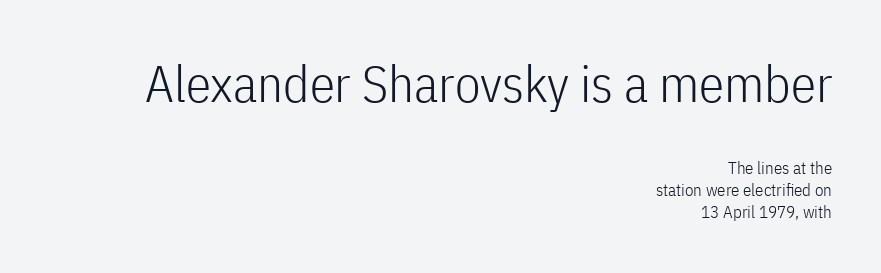
Here the glyphs are tracked normally, forming tight word shapes. Letters rest on an invisible, unmarked baseline. Line endings align vertically; line beginnings do not. The face used here is proportionally spaced, like ordinary book or web type. Vertical spacing — default.
